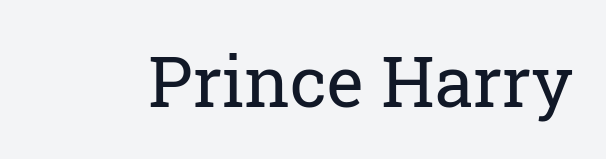
The image shows 70 px regular-weight serif type, upright; set normal letter spacing, not underlined; low stroke contrast and a medium x-height.
